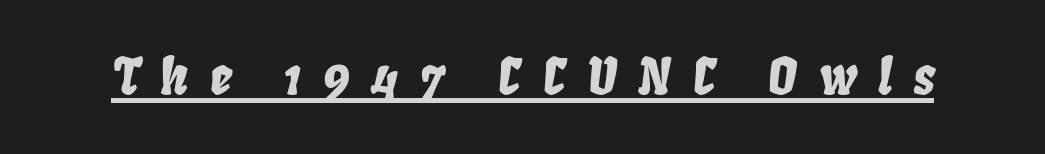
The image shows 50 px condensed type, italic (leaning right); set unusually wide letter spacing (+0.42 em), underlined; low stroke contrast and a large x-height.
